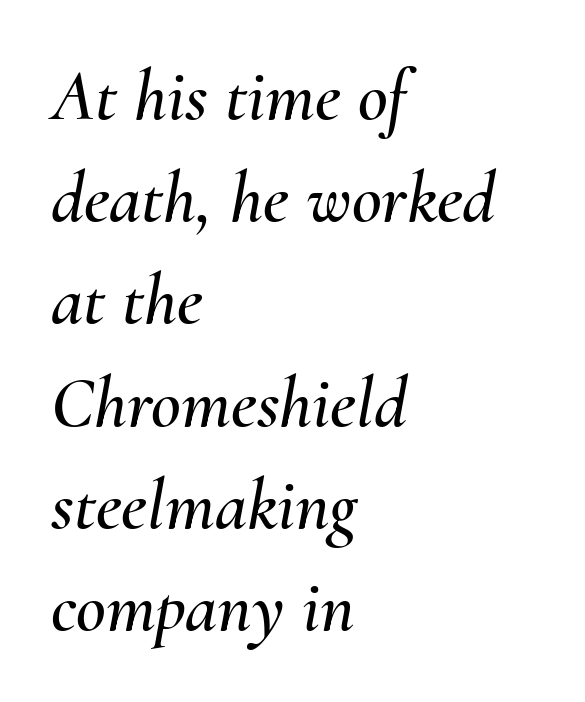
Do the characters align in a grid? No, the font is proportional. The paragraph shown leans on its left margin. Rendered with sloped, italic letterforms. Letters rest on an invisible, unmarked baseline.
